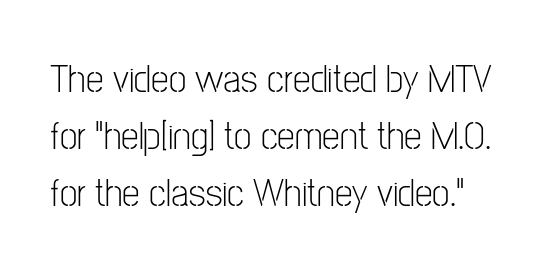
The image shows 40 px light, condensed sans-serif type, upright; set normal line spacing (1.43x), normal letter spacing, not underlined; low stroke contrast and a medium x-height.
